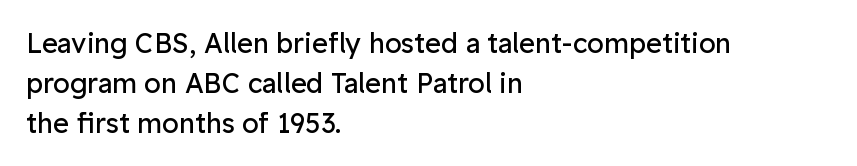
The image shows 27 px text type, upright; set left-aligned, normal line spacing (1.48x), normal letter spacing, not underlined.
